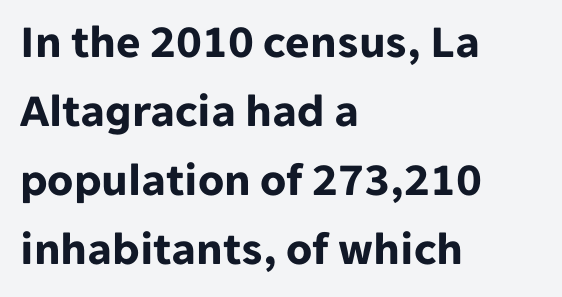
Q: Is the text bold? A: Yes.
Q: Is the text italic (slanted)? A: No, it is upright.
Q: Is the typeface a serif or a sans-serif typeface? A: Sans-serif.
Q: Is the text underlined? A: No.
Q: How is the paragraph aligned? A: Left-aligned.
Q: Is the spacing between letters normal or unusually wide? A: Normal.
Q: Is the spacing between lines tight, normal or loose? A: Normal.
Q: Width (condensed, normal, or wide)? A: Normal.
Q: Stroke contrast? A: Low.
Q: x-height? A: Medium.
Q: Monospaced? A: No.
